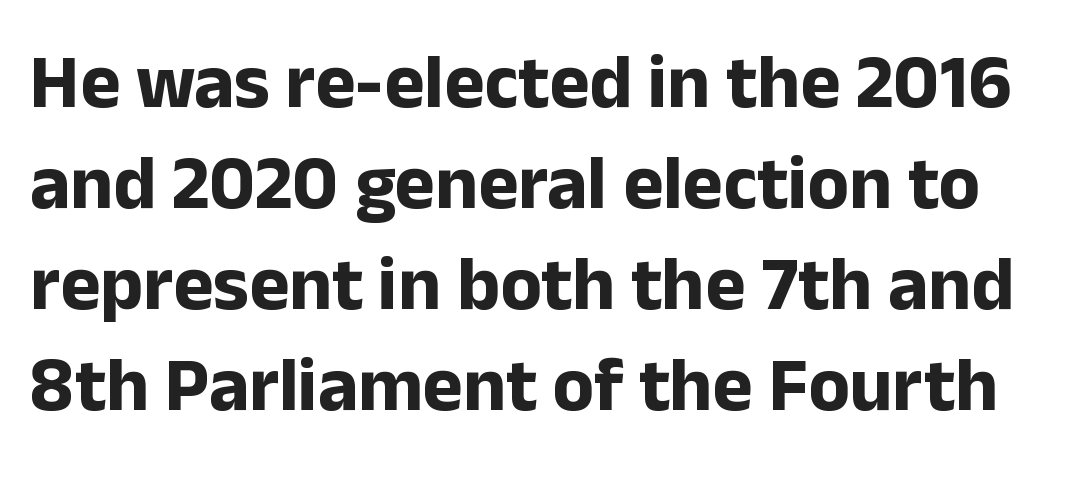
Q: Is the text bold? A: Yes.
Q: Is the text italic (slanted)? A: No, it is upright.
Q: Is the typeface a serif or a sans-serif typeface? A: Sans-serif.
Q: Is the text underlined? A: No.
Q: Is the spacing between letters normal or unusually wide? A: Normal.
Q: Is the spacing between lines tight, normal or loose? A: Normal.
Q: Width (condensed, normal, or wide)? A: Normal.
Q: Stroke contrast? A: Low.
Q: x-height? A: Medium.
Q: Monospaced? A: No.
